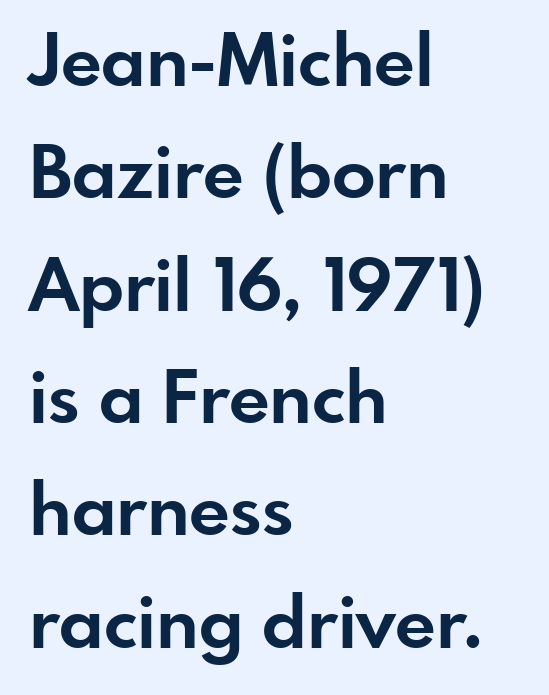
This sample uses a sans-serif face. Notice how descenders clear the ascenders below comfortably — that's standard leading. Characters remain perfectly vertical along every line. Underline: absent. The passage shown is typed in a proportional face where columns would drift. This is heavy type, rendered in bold.
